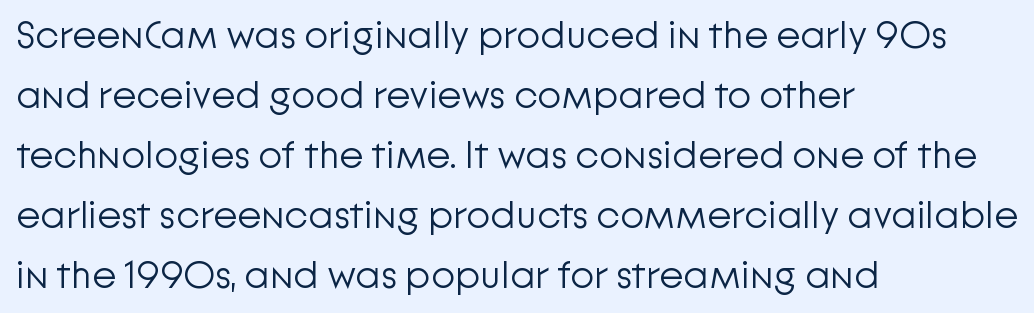
{"serif": "no", "italic": "no", "bold": "no", "weight": "light", "width": "normal", "stroke_contrast": "low", "x_height": "medium", "monospaced": "no", "underline": "no", "align": "left", "line_spacing": "normal", "line_spacing_ratio": 1.54, "letter_spacing": "normal", "letter_spacing_em": 0.0, "glyph_px": 39}
